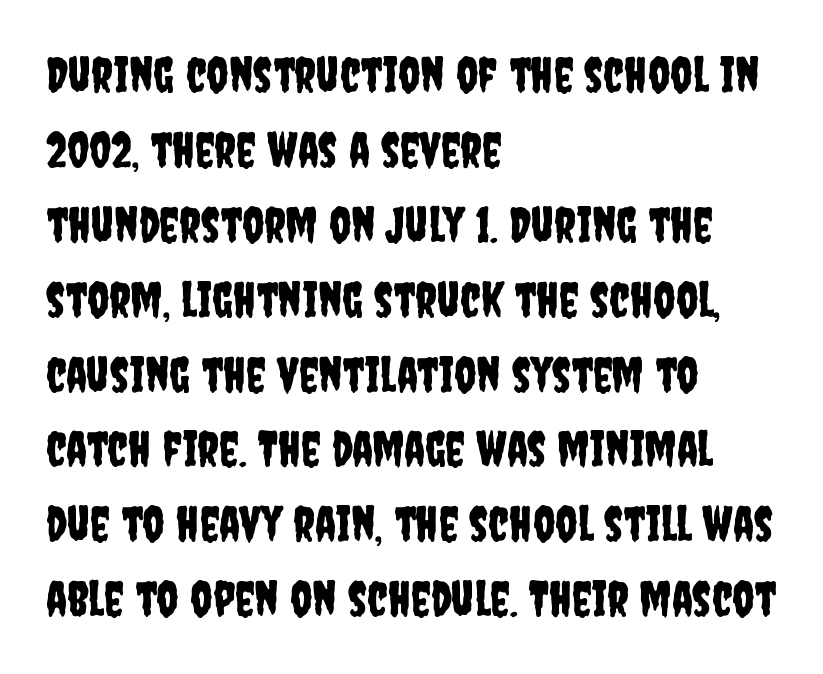
Italic? Not at all — the glyphs are vertical. Normally led — the rows are evenly, conventionally spaced. Spacing verdict: proportional, widths tailored to each character. Serifs: no, the terminals of the letterforms are clean.
